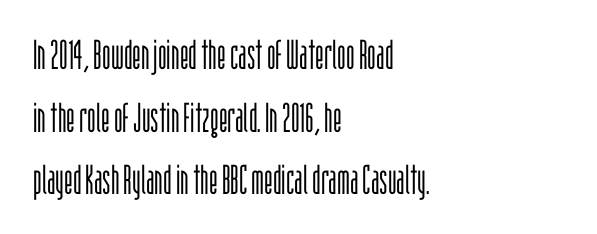
Q: Is the text bold? A: No.
Q: Is the text italic (slanted)? A: No, it is upright.
Q: Is the typeface a serif or a sans-serif typeface? A: Sans-serif.
Q: Is the text underlined? A: No.
Q: How is the paragraph aligned? A: Left-aligned.
Q: Is the spacing between letters normal or unusually wide? A: Normal.
Q: Is the spacing between lines tight, normal or loose? A: Normal.
Q: Width (condensed, normal, or wide)? A: Condensed.
Q: Stroke contrast? A: Low.
Q: x-height? A: Large.
Q: Monospaced? A: No.
